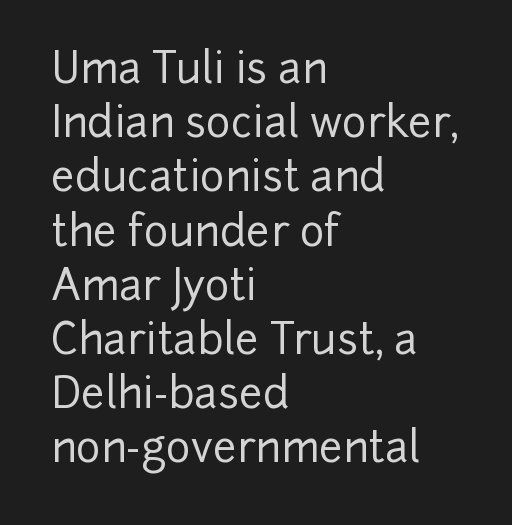
{"serif": "no", "italic": "no", "width": "normal", "stroke_contrast": "low", "x_height": "medium", "monospaced": "no", "underline": "no", "align": "left", "line_spacing": "normal", "line_spacing_ratio": 1.29, "letter_spacing": "normal", "letter_spacing_em": 0.0, "glyph_px": 42}
